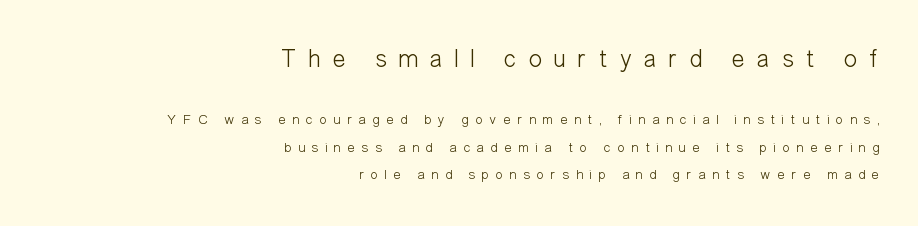
{"italic": "no", "bold": "no", "underline": "no", "align": "right", "line_spacing": "loose", "line_spacing_ratio": 1.97, "letter_spacing": "wide", "letter_spacing_em": 0.47, "larger_block": "first", "size_ratio": 1.79, "glyph_px": 25}
